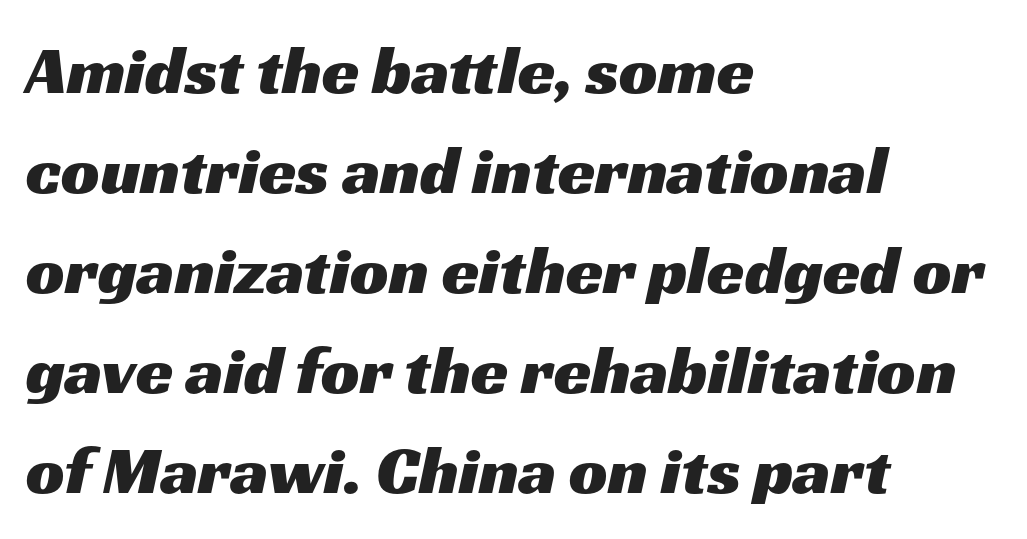
The image shows 68 px wide sans-serif type; set left-aligned, normal line spacing (1.47x), normal letter spacing, not underlined; medium stroke contrast and a medium x-height.
